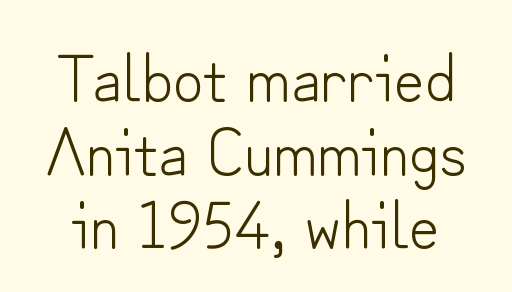
Q: Is the text bold? A: No.
Q: Is the text italic (slanted)? A: No, it is upright.
Q: Is the typeface a serif or a sans-serif typeface? A: Sans-serif.
Q: Is the text underlined? A: No.
Q: Is the spacing between letters normal or unusually wide? A: Normal.
Q: Is the spacing between lines tight, normal or loose? A: Tight.
Q: Width (condensed, normal, or wide)? A: Normal.
Q: Stroke contrast? A: Low.
Q: x-height? A: Small.
Q: Monospaced? A: No.
